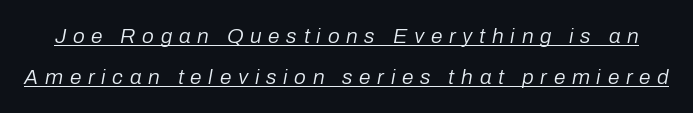
The image shows 21 px text type, italic (leaning right); set loose line spacing (1.93x), unusually wide letter spacing (+0.32 em), underlined.
